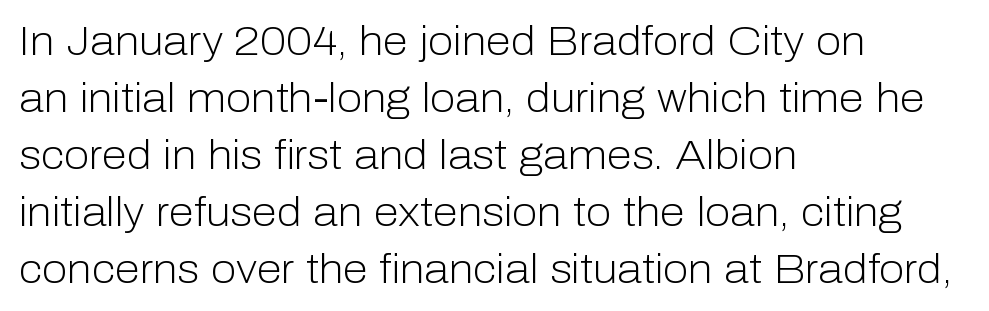
{"serif": "no", "italic": "no", "bold": "no", "weight": "light", "width": "normal", "stroke_contrast": "low", "x_height": "medium", "monospaced": "no", "underline": "no", "align": "left", "line_spacing": "normal", "line_spacing_ratio": 1.39, "letter_spacing": "normal", "letter_spacing_em": 0.0, "glyph_px": 41}
